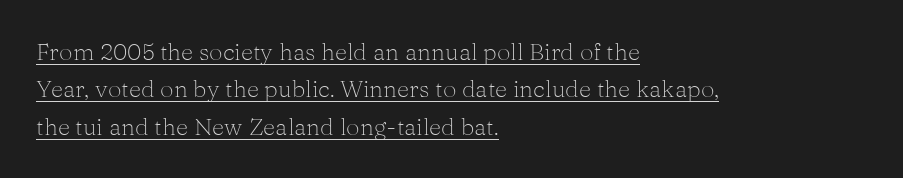
The image shows 24 px text type, upright; set left-aligned, normal line spacing (1.56x), normal letter spacing, underlined.
